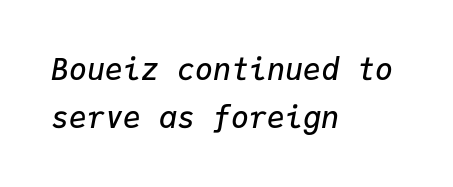
The image shows 30 px semibold type, italic (leaning right), monospaced; set left-aligned, normal line spacing (1.61x), normal letter spacing, not underlined; low stroke contrast and a medium x-height.
